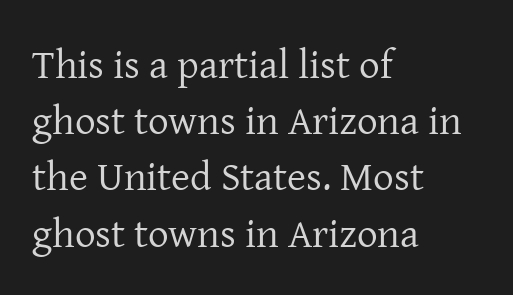
Q: Is the text bold? A: No.
Q: Is the text italic (slanted)? A: No, it is upright.
Q: Is the typeface a serif or a sans-serif typeface? A: Serif.
Q: Is the text underlined? A: No.
Q: How is the paragraph aligned? A: Left-aligned.
Q: Is the spacing between letters normal or unusually wide? A: Normal.
Q: Is the spacing between lines tight, normal or loose? A: Normal.
Q: Width (condensed, normal, or wide)? A: Normal.
Q: Stroke contrast? A: Low.
Q: x-height? A: Medium.
Q: Monospaced? A: No.
